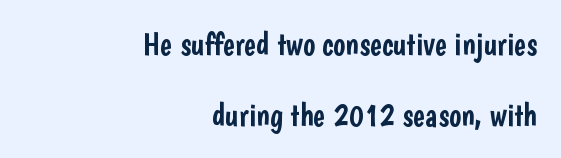
The image shows 32 px condensed sans-serif type, upright; set right-aligned, loose line spacing (2.21x), normal letter spacing, not underlined; low stroke contrast and a medium x-height.
